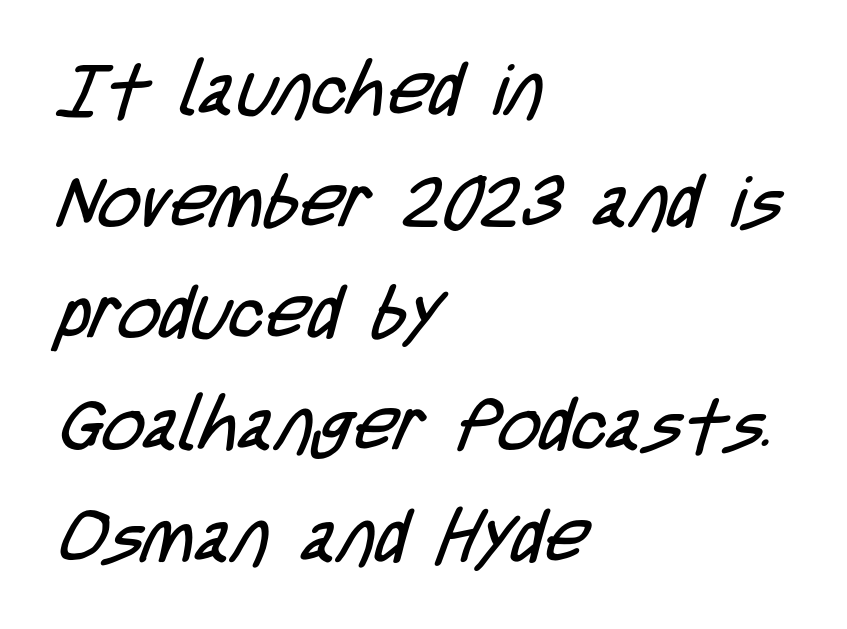
{"serif": "no", "bold": "no", "weight": "regular", "width": "condensed", "stroke_contrast": "low", "x_height": "large", "monospaced": "no", "underline": "no", "align": "left", "line_spacing": "normal", "line_spacing_ratio": 1.53, "letter_spacing": "normal", "letter_spacing_em": 0.0, "glyph_px": 73}
